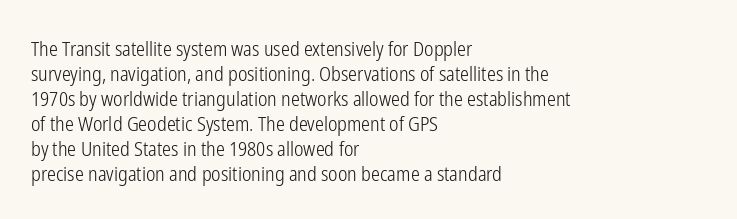
{"italic": "no", "bold": "no", "underline": "no", "align": "left", "line_spacing": "normal", "line_spacing_ratio": 1.25, "letter_spacing": "normal", "letter_spacing_em": 0.0, "glyph_px": 20}
